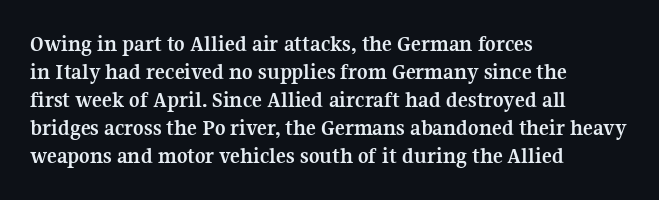
Look at the stroke-to-counter ratio: heavy, a bold. Ordinary non-slanted type is in use. The baseline area is clear. The setting favours the left margin, as ordinary paragraphs usually do. Look at the tracking — it's just the regular setting, nothing added.
